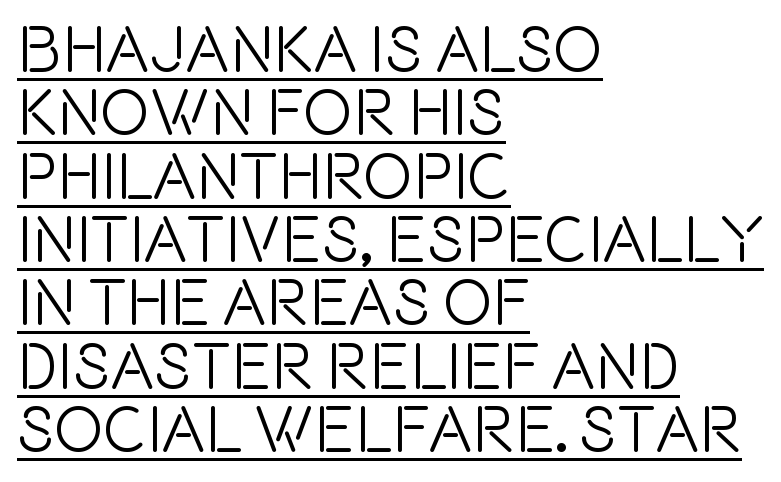
{"serif": "no", "italic": "no", "width": "condensed", "x_height": "large", "monospaced": "no", "underline": "yes", "align": "left", "line_spacing": "tight", "line_spacing_ratio": 0.96, "letter_spacing": "normal", "letter_spacing_em": 0.0, "glyph_px": 66}
